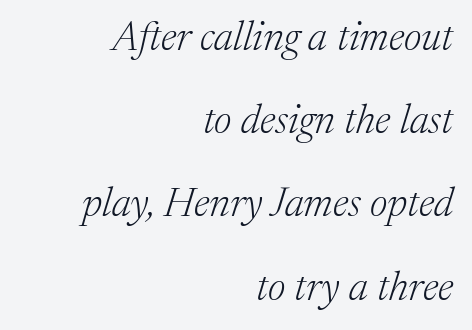
{"serif": "yes", "italic": "yes", "lean": "right", "slant_degrees": 17, "bold": "no", "weight": "light", "width": "normal", "stroke_contrast": "medium", "x_height": "medium", "monospaced": "no", "underline": "no", "align": "right", "line_spacing": "loose", "line_spacing_ratio": 2.03, "letter_spacing": "normal", "letter_spacing_em": 0.0, "glyph_px": 41}
